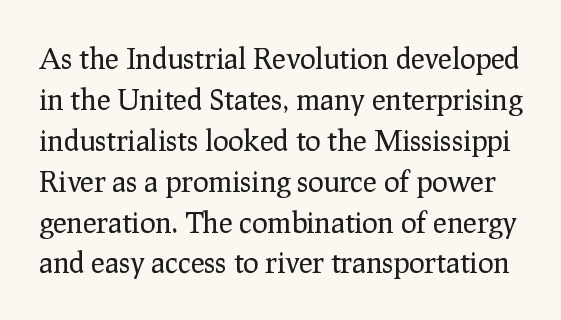
Line spacing here is normal. Words float on clear page, feet unadorned. This reads as an unemphasized weight, regular at the heaviest. Short note: letters normally spaced. The rendering uses natural spacing where letterforms have individual widths.
